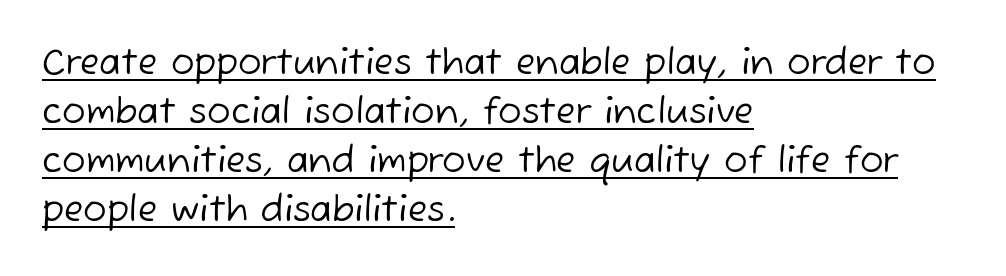
{"serif": "no", "bold": "no", "weight": "regular", "width": "normal", "stroke_contrast": "low", "x_height": "medium", "monospaced": "no", "underline": "yes", "align": "left", "line_spacing": "normal", "line_spacing_ratio": 1.4, "letter_spacing": "normal", "letter_spacing_em": 0.0, "glyph_px": 35}
